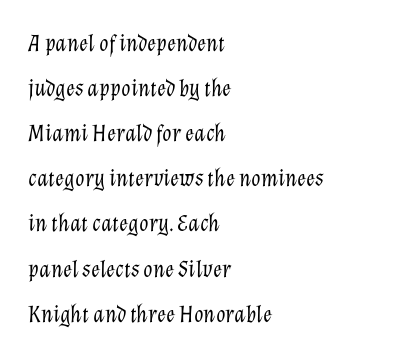
Q: Is the text bold? A: No.
Q: Is the text italic (slanted)? A: Yes, it leans right by about 12 degrees.
Q: Is the text underlined? A: No.
Q: How is the paragraph aligned? A: Left-aligned.
Q: Is the spacing between letters normal or unusually wide? A: Normal.
